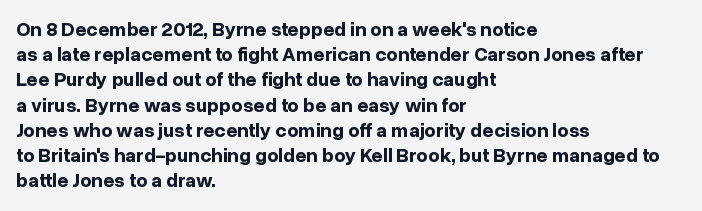
The space directly below the letters is spotless. This rendering uses left alignment, leaving the right contour irregular. The typography opts for an upright posture over an oblique one. Each word holds together tightly as a unit, with standard inter-letter gaps. Pretty heavy lettering here — definitely bold.
